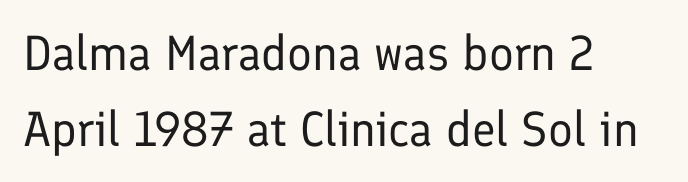
{"serif": "no", "italic": "no", "bold": "no", "weight": "regular", "width": "normal", "stroke_contrast": "low", "x_height": "medium", "monospaced": "no", "underline": "no", "align": "left", "line_spacing": "normal", "line_spacing_ratio": 1.55, "letter_spacing": "normal", "letter_spacing_em": 0.0, "glyph_px": 49}
